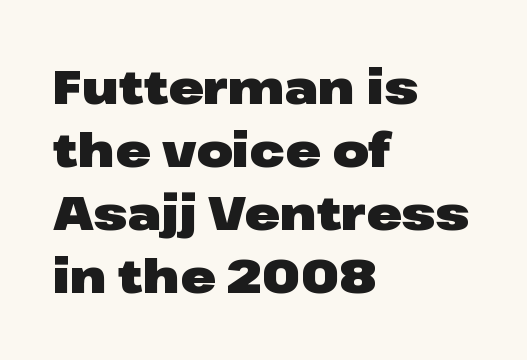
The compositor pushed each line to the left boundary. Each letter keeps its own natural width here, so spacing adapts to shape. Spacing between characters is what you'd get straight out of the box. Strong, thick strokes mark this as bold type. Reading down the column, the eye jumps a familiar distance to each next line.
